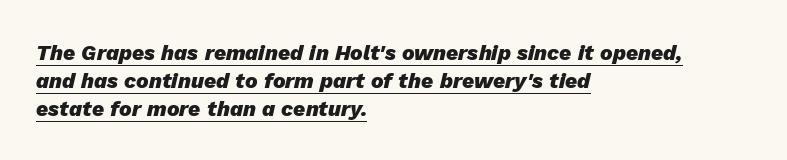
Is there an underline? Yes — a line sits under the letters. The setting favours the left margin, as ordinary paragraphs usually do. The letters are bold, with thick, heavy strokes. Successive baselines arrive at the customary interval. This is oblique type, the kind used for emphasis or titles.
